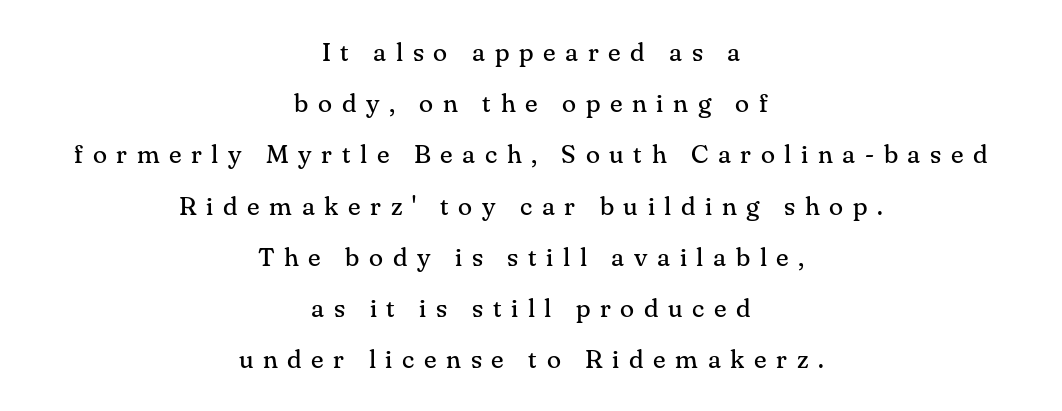
{"italic": "no", "bold": "no", "underline": "no", "align": "center", "line_spacing": "loose", "line_spacing_ratio": 1.97, "letter_spacing": "wide", "letter_spacing_em": 0.37, "glyph_px": 26}
